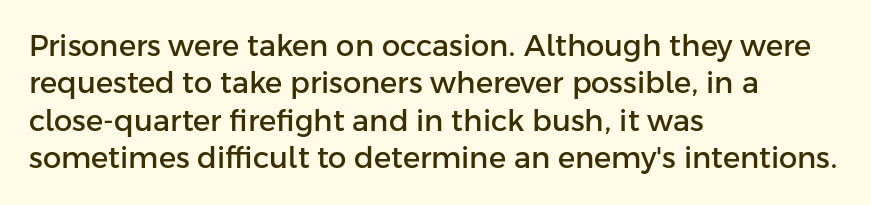
{"serif": "no", "italic": "no", "width": "normal", "stroke_contrast": "low", "x_height": "medium", "monospaced": "no", "underline": "no", "align": "left", "line_spacing": "normal", "line_spacing_ratio": 1.29, "letter_spacing": "normal", "letter_spacing_em": 0.0, "glyph_px": 29}
